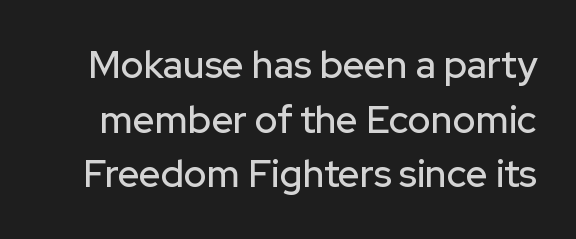
Italic: no, the glyphs are upright roman. The vertical gap from one line to the next is medium. A typesetter would call this proportional, since set widths differ per character. A typesetter would call this zero additional tracking.
